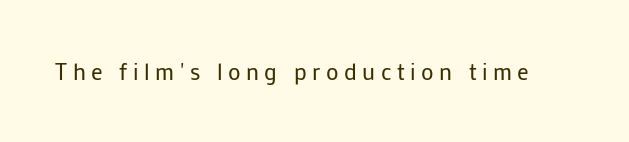
{"italic": "no", "bold": "no", "underline": "no", "letter_spacing": "wide", "letter_spacing_em": 0.24, "glyph_px": 23}
